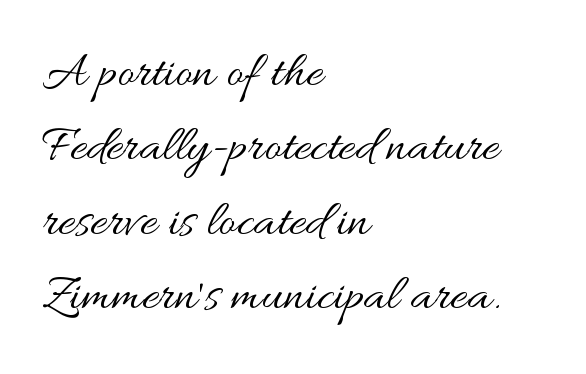
This rendering leaves character spacing at its baseline value. The leading is moderate, giving the passage an even texture. This sample has the flowing, uneven cadence of proportional lettering. Each stroke keeps to a modest, everyday thickness or less. Alignment: flush left.
